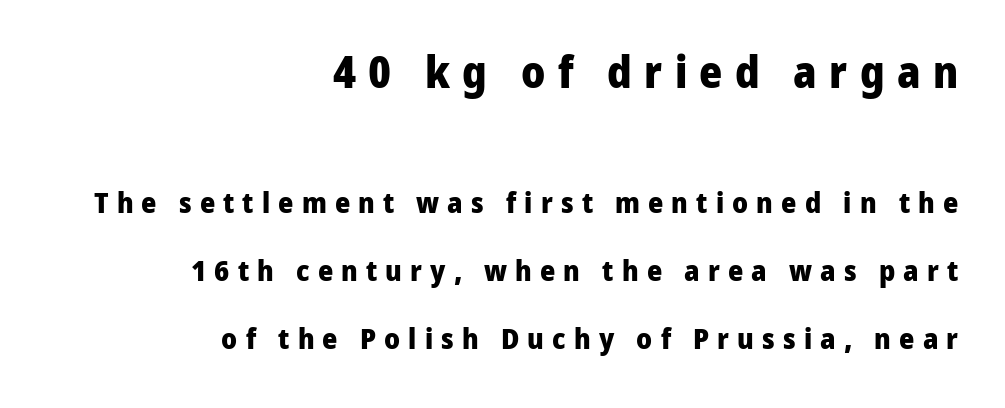
{"serif": "no", "italic": "no", "bold": "yes", "weight": "heavy", "width": "normal", "stroke_contrast": "low", "x_height": "medium", "monospaced": "no", "underline": "no", "align": "right", "line_spacing": "loose", "line_spacing_ratio": 2.35, "letter_spacing": "wide", "letter_spacing_em": 0.28, "larger_block": "first", "size_ratio": 1.52, "glyph_px": 44}
